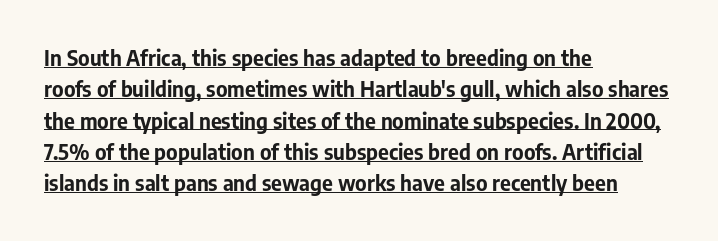
The image shows 21 px bold type, upright; set left-aligned, normal line spacing (1.49x), normal letter spacing, underlined.
